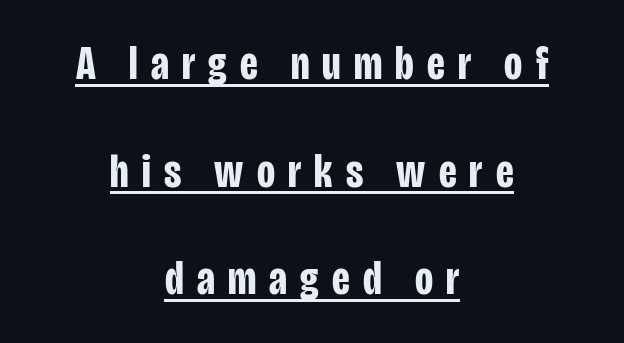
The image shows 47 px bold, condensed sans-serif type, upright; set centered, loose line spacing (2.29x), unusually wide letter spacing (+0.28 em), underlined; low stroke contrast and a large x-height.
